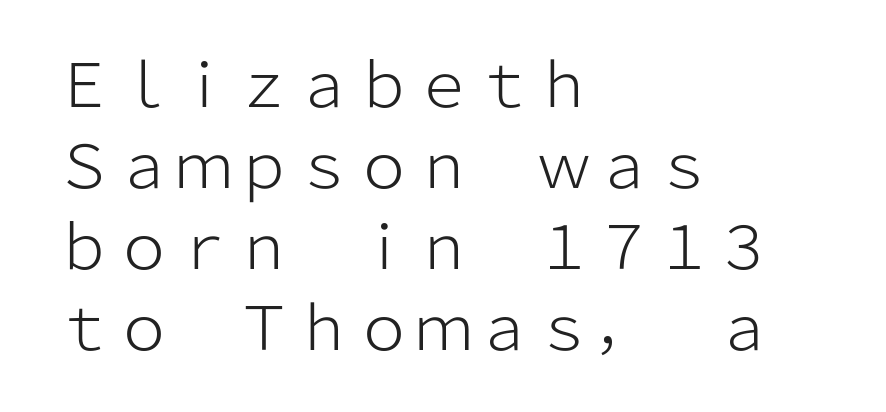
Q: Is the text bold? A: No.
Q: Is the text italic (slanted)? A: No, it is upright.
Q: Is the typeface a serif or a sans-serif typeface? A: Sans-serif.
Q: Is the text underlined? A: No.
Q: How is the paragraph aligned? A: Left-aligned.
Q: Is the spacing between letters normal or unusually wide? A: Normal.
Q: Is the spacing between lines tight, normal or loose? A: Normal.
Q: Width (condensed, normal, or wide)? A: Normal.
Q: Stroke contrast? A: Low.
Q: x-height? A: Medium.
Q: Monospaced? A: No.
